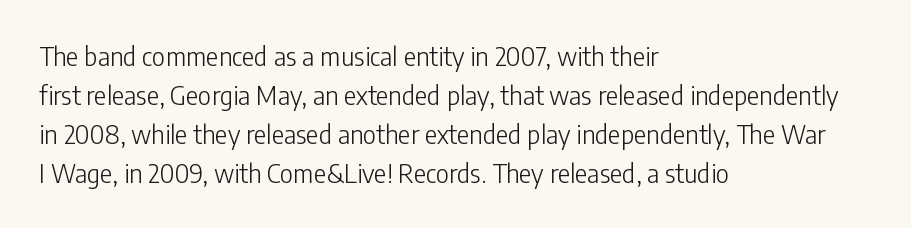
Each new line begins a customary step beneath the previous one. Students, note that the glyphs here touch the page at normal intervals. Letters rest on an invisible, unmarked baseline. Posture: upright roman.
